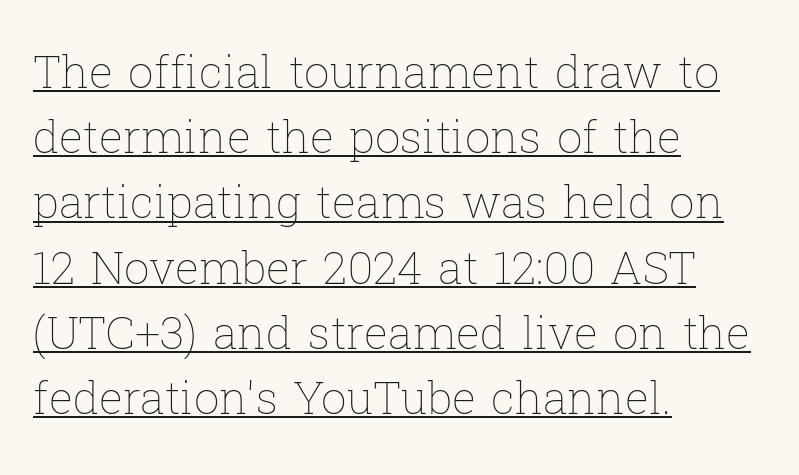
The image shows 45 px thin type, upright; set left-aligned, normal line spacing (1.45x), normal letter spacing, underlined; low stroke contrast and a medium x-height.
